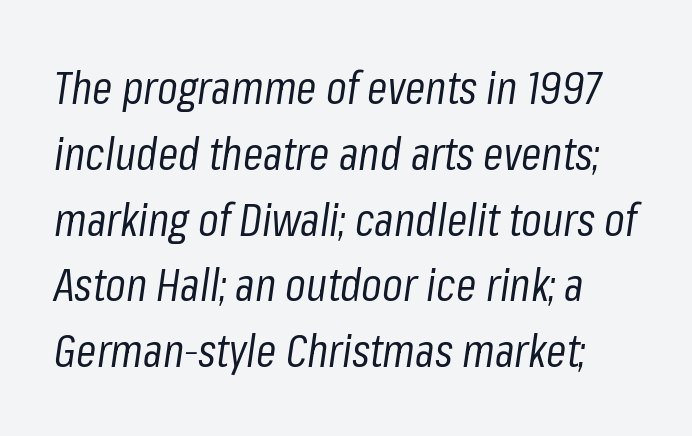
Q: Is the text bold? A: No.
Q: Is the text italic (slanted)? A: Yes, it leans right by about 8 degrees.
Q: Is the text underlined? A: No.
Q: Is the spacing between letters normal or unusually wide? A: Normal.
Q: Is the spacing between lines tight, normal or loose? A: Normal.
Q: Width (condensed, normal, or wide)? A: Condensed.
Q: Stroke contrast? A: Low.
Q: x-height? A: Medium.
Q: Monospaced? A: No.
